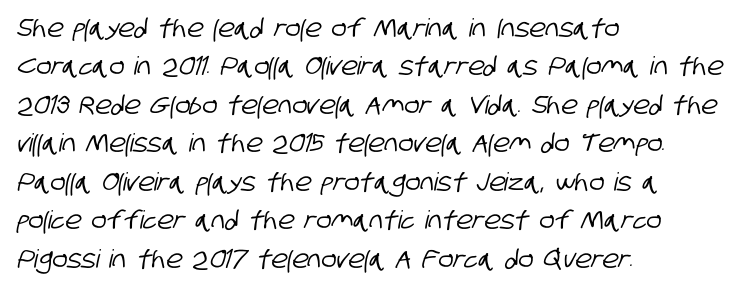
{"underline": "no", "align": "left", "line_spacing": "normal", "line_spacing_ratio": 1.54, "letter_spacing": "normal", "letter_spacing_em": 0.0, "glyph_px": 25}
